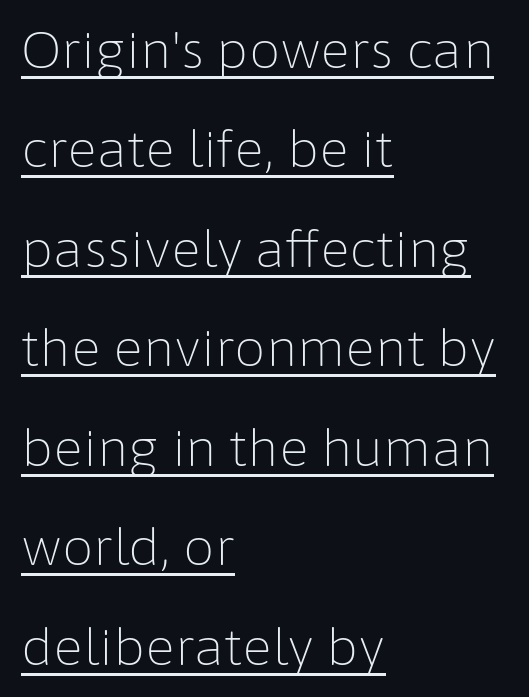
{"serif": "no", "italic": "no", "bold": "no", "weight": "light", "width": "normal", "stroke_contrast": "low", "x_height": "medium", "monospaced": "no", "underline": "yes", "align": "left", "line_spacing": "loose", "line_spacing_ratio": 1.99, "letter_spacing": "normal", "letter_spacing_em": 0.0, "glyph_px": 50}
